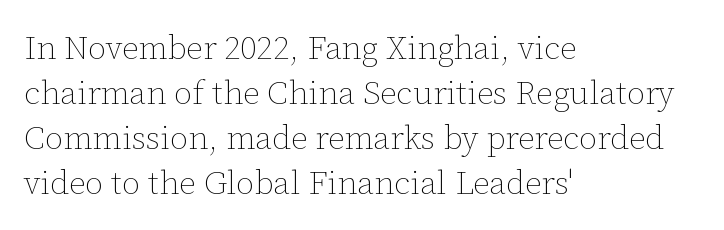
Q: Is the text bold? A: No.
Q: Is the text italic (slanted)? A: No, it is upright.
Q: Is the text underlined? A: No.
Q: How is the paragraph aligned? A: Left-aligned.
Q: Is the spacing between letters normal or unusually wide? A: Normal.
Q: Is the spacing between lines tight, normal or loose? A: Normal.
Q: Width (condensed, normal, or wide)? A: Normal.
Q: Stroke contrast? A: Low.
Q: x-height? A: Medium.
Q: Monospaced? A: No.
